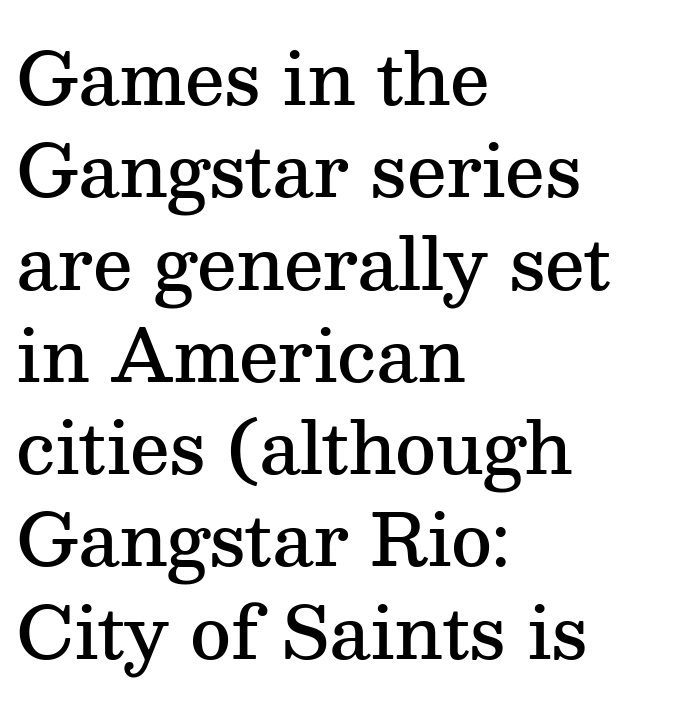
Q: Is the text bold? A: Semi-bold.
Q: Is the text italic (slanted)? A: No, it is upright.
Q: Is the typeface a serif or a sans-serif typeface? A: Serif.
Q: Is the text underlined? A: No.
Q: How is the paragraph aligned? A: Left-aligned.
Q: Is the spacing between letters normal or unusually wide? A: Normal.
Q: Is the spacing between lines tight, normal or loose? A: Normal.
Q: Width (condensed, normal, or wide)? A: Normal.
Q: Stroke contrast? A: Medium.
Q: x-height? A: Medium.
Q: Monospaced? A: No.
